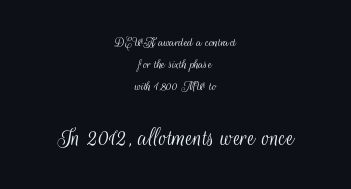
Q: Is the text bold? A: No.
Q: Is the text italic (slanted)? A: Yes.
Q: Is the text underlined? A: No.
Q: How is the paragraph aligned? A: Centered.
Q: Is the spacing between letters normal or unusually wide? A: Normal.
Q: Is the spacing between lines tight, normal or loose? A: Normal.
Q: Which block of text is set in a larger size, the first (top) or the second (bottom)? A: The second (bottom) one.
